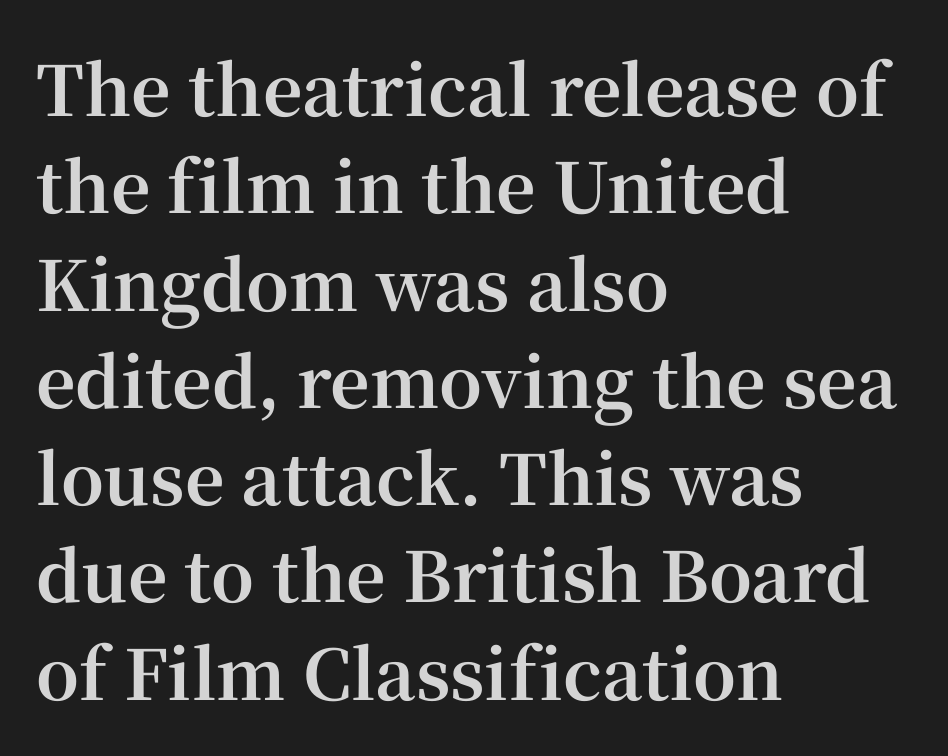
{"serif": "yes", "italic": "no", "bold": "yes", "weight": "bold", "width": "normal", "stroke_contrast": "high", "x_height": "medium", "monospaced": "no", "underline": "no", "align": "left", "line_spacing": "normal", "line_spacing_ratio": 1.41, "letter_spacing": "normal", "letter_spacing_em": 0.0, "glyph_px": 69}
